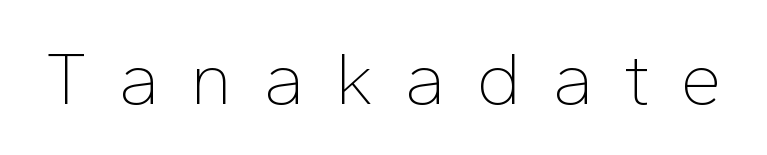
{"serif": "no", "italic": "no", "bold": "no", "weight": "thin", "width": "normal", "stroke_contrast": "low", "x_height": "medium", "monospaced": "no", "underline": "no", "letter_spacing": "wide", "letter_spacing_em": 0.4, "glyph_px": 75}
